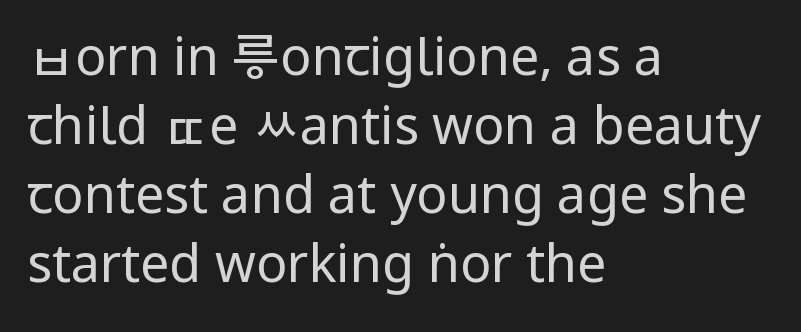
{"serif": "no", "italic": "no", "bold": "no", "weight": "regular", "width": "condensed", "stroke_contrast": "low", "x_height": "large", "monospaced": "no", "underline": "no", "align": "left", "line_spacing": "normal", "line_spacing_ratio": 1.33, "letter_spacing": "normal", "letter_spacing_em": 0.0, "glyph_px": 52}
